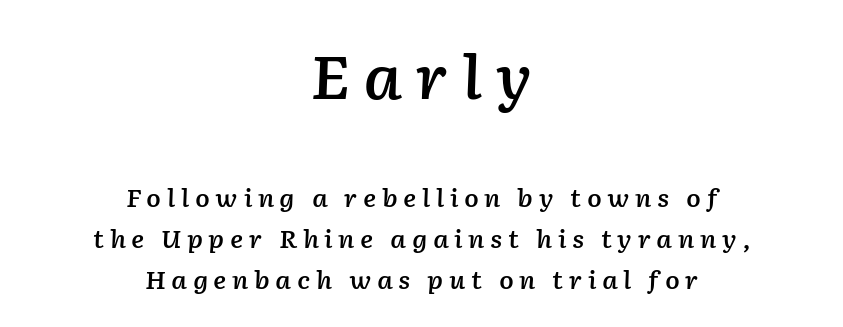
The image shows 59 px semibold type, italic (leaning right); set centered, line spacing 1.72x, unusually wide letter spacing (+0.23 em), not underlined; the first (top) block is 2.46x larger; low stroke contrast and a medium x-height.
